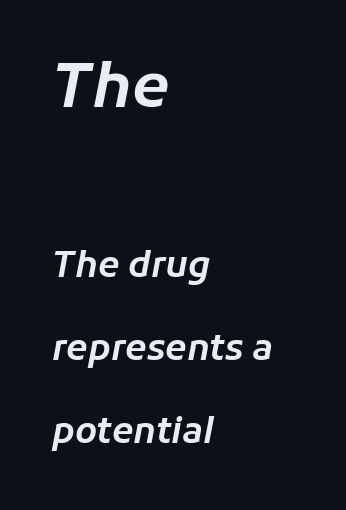
Q: Is the text italic (slanted)? A: Yes, it leans right by about 11 degrees.
Q: Is the text underlined? A: No.
Q: How is the paragraph aligned? A: Left-aligned.
Q: Is the spacing between letters normal or unusually wide? A: Normal.
Q: Is the spacing between lines tight, normal or loose? A: Loose.
Q: Which block of text is set in a larger size, the first (top) or the second (bottom)? A: The first (top) one.
Q: Width (condensed, normal, or wide)? A: Normal.
Q: Stroke contrast? A: Low.
Q: x-height? A: Medium.
Q: Monospaced? A: No.
